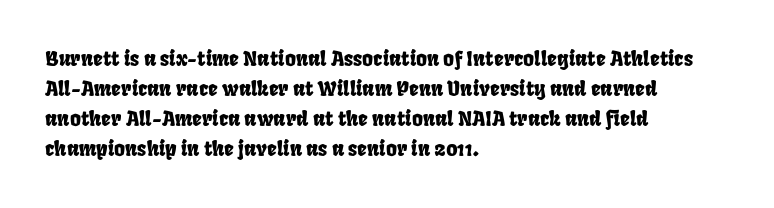
Q: Is the text underlined? A: No.
Q: How is the paragraph aligned? A: Left-aligned.
Q: Is the spacing between letters normal or unusually wide? A: Normal.
Q: Is the spacing between lines tight, normal or loose? A: Normal.
